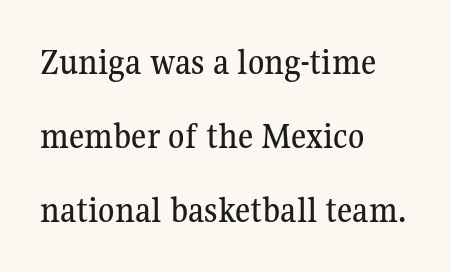
Q: Is the text italic (slanted)? A: No, it is upright.
Q: Is the typeface a serif or a sans-serif typeface? A: Serif.
Q: Is the text underlined? A: No.
Q: How is the paragraph aligned? A: Left-aligned.
Q: Is the spacing between letters normal or unusually wide? A: Normal.
Q: Is the spacing between lines tight, normal or loose? A: Loose.
Q: Width (condensed, normal, or wide)? A: Normal.
Q: Stroke contrast? A: Medium.
Q: x-height? A: Medium.
Q: Monospaced? A: No.
